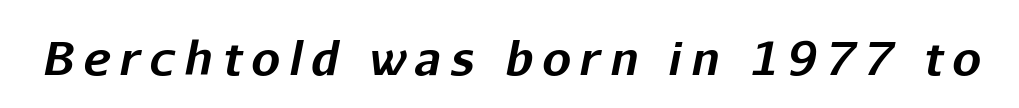
{"italic": "yes", "lean": "right", "slant_degrees": 11, "bold": "yes", "weight": "bold", "width": "normal", "stroke_contrast": "low", "x_height": "medium", "monospaced": "no", "underline": "no", "letter_spacing": "wide", "letter_spacing_em": 0.2, "glyph_px": 46}
